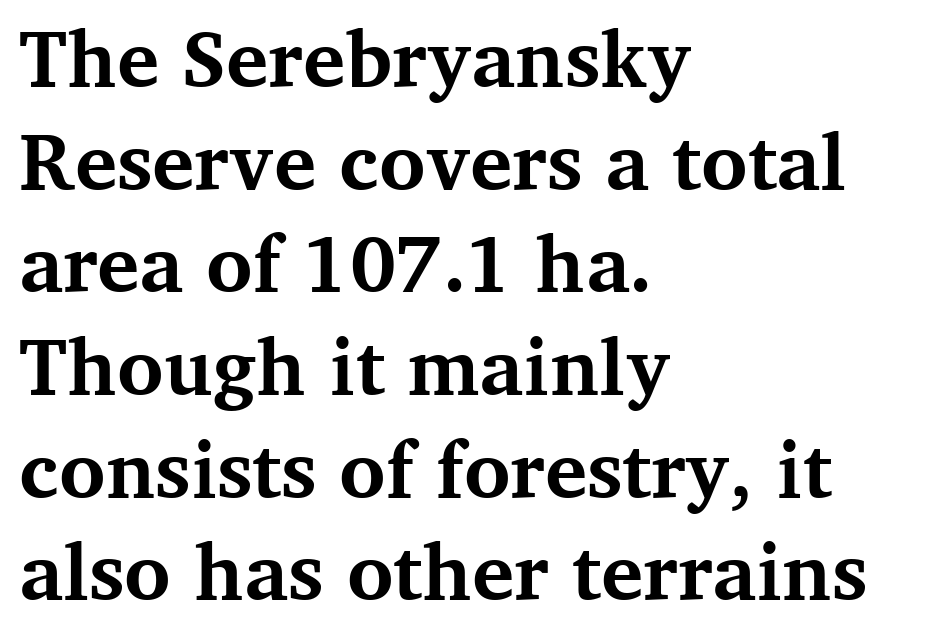
This rendering features lettering with no underline. Left-aligned paragraph, ragged on the right. Proportional: the letters do not fall into vertical columns. This is the regular roman posture of the typeface.
